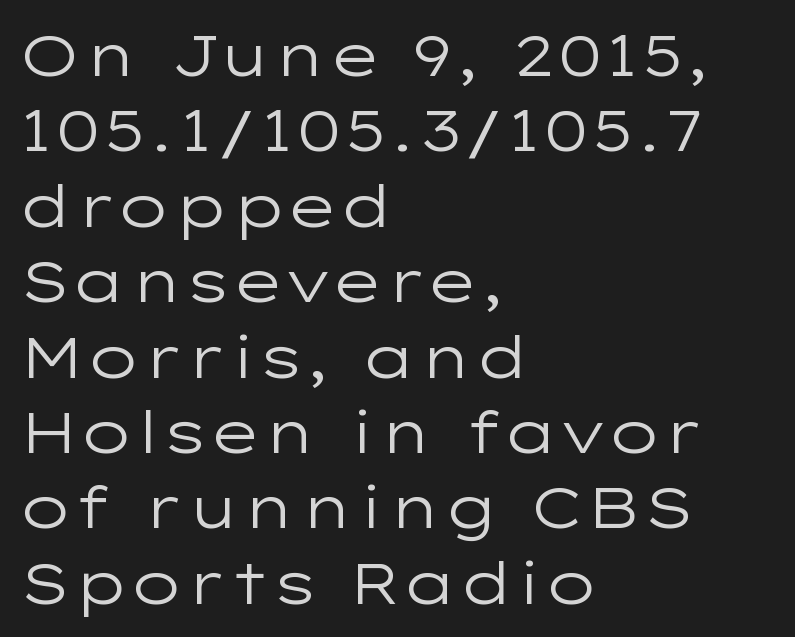
Q: Is the text bold? A: No.
Q: Is the text italic (slanted)? A: No, it is upright.
Q: Is the typeface a serif or a sans-serif typeface? A: Sans-serif.
Q: Is the text underlined? A: No.
Q: How is the paragraph aligned? A: Left-aligned.
Q: Is the spacing between letters normal or unusually wide? A: Normal.
Q: Is the spacing between lines tight, normal or loose? A: Normal.
Q: Width (condensed, normal, or wide)? A: Wide.
Q: Stroke contrast? A: Low.
Q: x-height? A: Medium.
Q: Monospaced? A: No.
